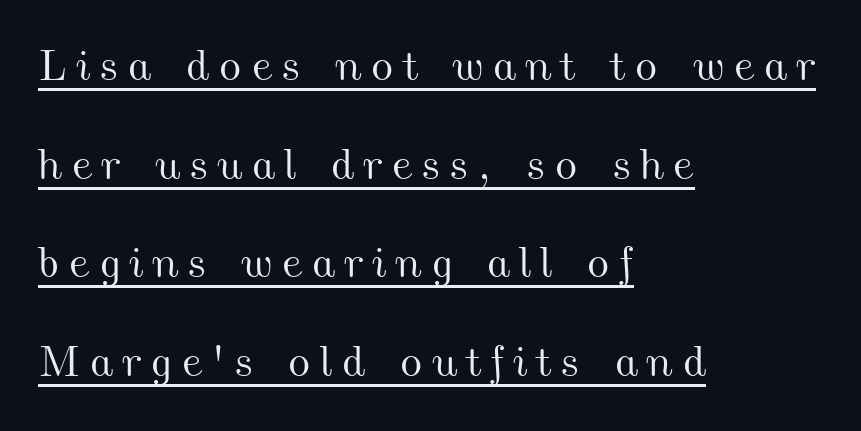
Is there much room between lines? Yes — plenty of vertical air separates them. Line starts are locked; line ends wander. Do the characters align in a grid? No, the font is proportional. Is there an underline? Yes — a line sits under the letters.
